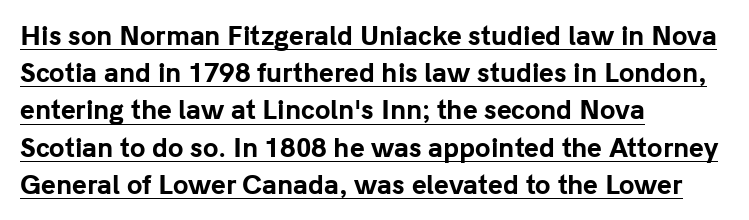
{"italic": "no", "bold": "yes", "underline": "yes", "align": "left", "line_spacing": "normal", "line_spacing_ratio": 1.49, "letter_spacing": "normal", "letter_spacing_em": 0.0, "glyph_px": 25}
